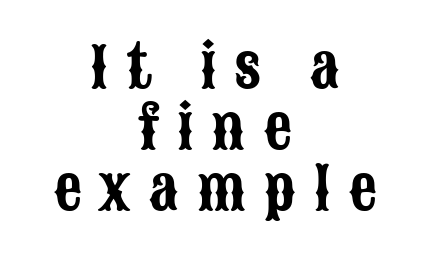
The image shows 56 px condensed sans-serif type, upright; set centered, tight line spacing (1.09x), unusually wide letter spacing (+0.32 em), not underlined; low stroke contrast and a large x-height.
